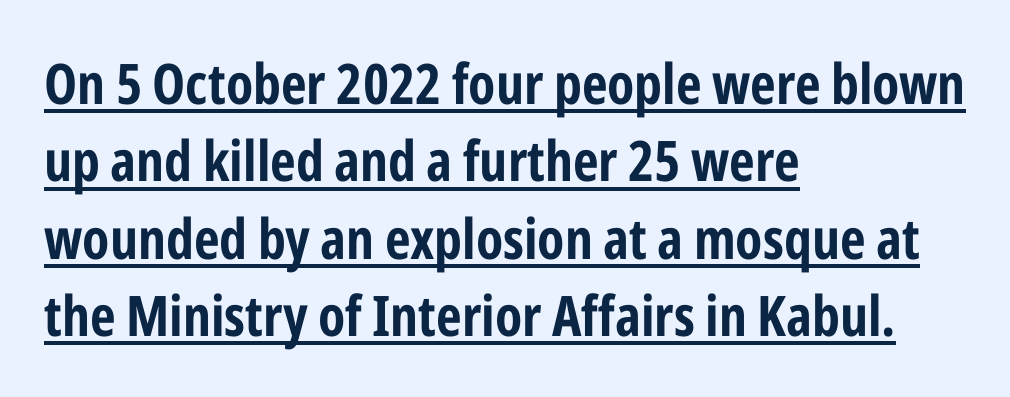
Regarding leading, the lines here are spaced in the standard way. This rendering employs a face without finishing strokes, i.e., a sans-serif. The paragraph shown leans on its left margin. Descenders here cross a horizontal rule under the line. Unlike italic type, these characters show no tilt at all.
